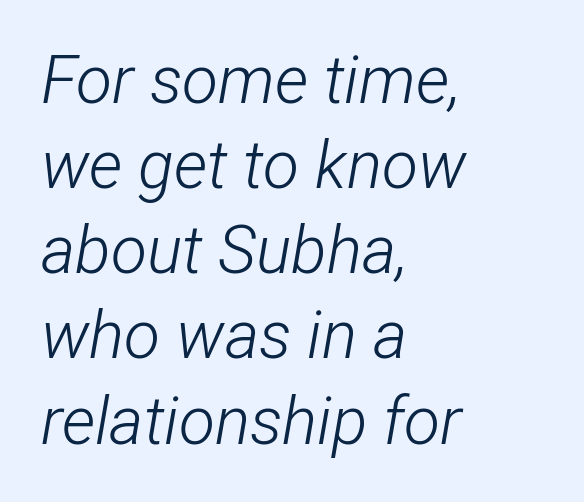
{"italic": "yes", "lean": "right", "slant_degrees": 12, "bold": "no", "weight": "light", "width": "condensed", "stroke_contrast": "low", "x_height": "medium", "monospaced": "no", "underline": "no", "align": "left", "line_spacing": "normal", "line_spacing_ratio": 1.29, "letter_spacing": "normal", "letter_spacing_em": 0.0, "glyph_px": 66}
